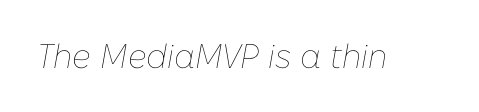
The image shows 34 px thin type, italic (leaning right); set normal letter spacing, not underlined; low stroke contrast and a medium x-height.
